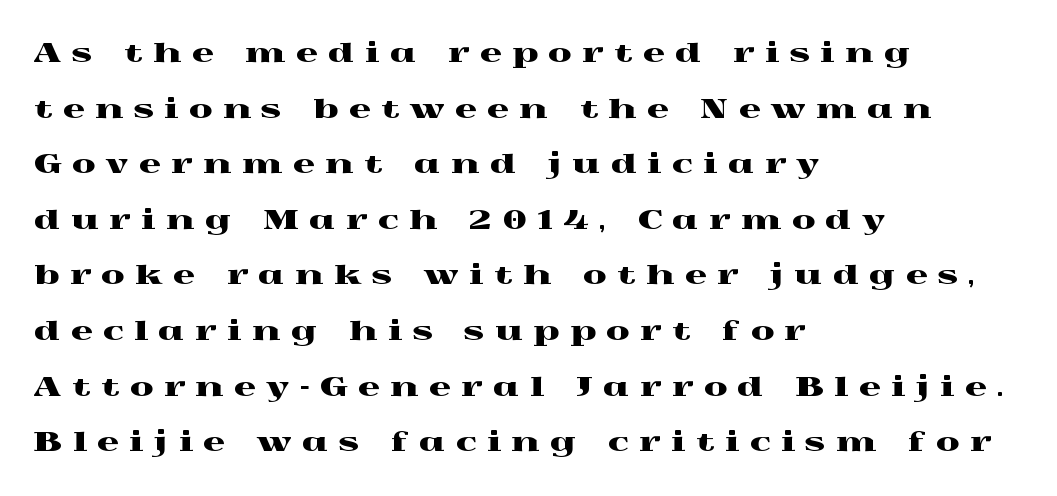
Q: Is the text italic (slanted)? A: No, it is upright.
Q: Is the text underlined? A: No.
Q: How is the paragraph aligned? A: Left-aligned.
Q: Is the spacing between letters normal or unusually wide? A: Unusually wide.
Q: Is the spacing between lines tight, normal or loose? A: Loose.
